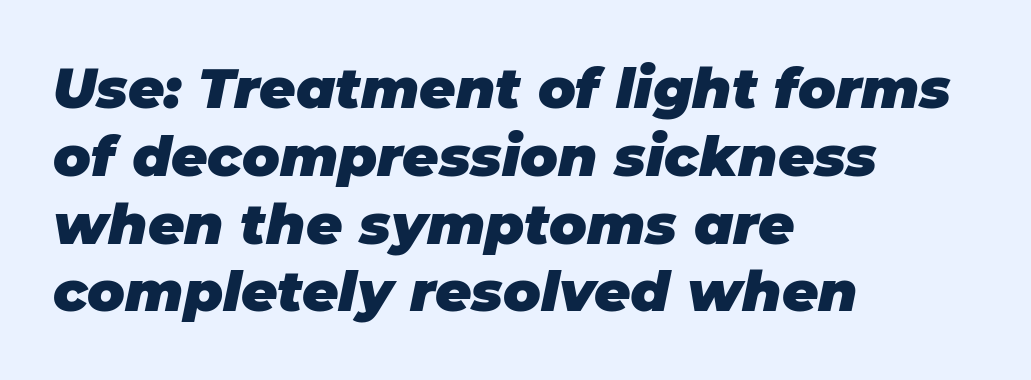
The image shows 56 px heavy type, italic (leaning right); set left-aligned, line spacing 1.21x, normal letter spacing, not underlined; low stroke contrast and a large x-height.
